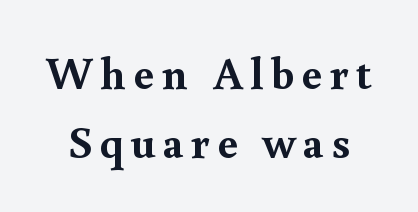
Chunky letters — that's bold for sure. The face used here is proportionally spaced, like ordinary book or web type. The lines sit at an ordinary, default distance from one another. Stroke terminals: seriffed. Designer's note — italics off, roman on.
